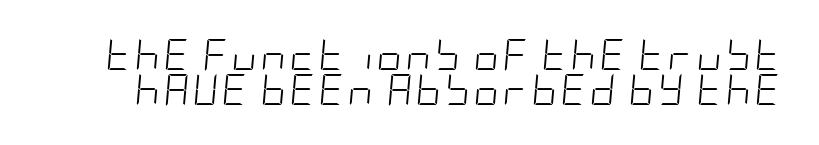
In terms of leading, this rendering errs on the cramped side. The face used here has a pronounced slope to its letters. Honestly, there is no underline to notice here at all. Bold? No — there's no thickening of the strokes.
